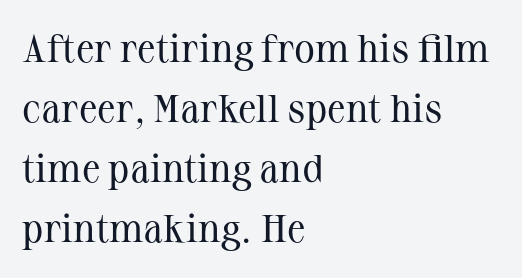
Proportional: the letters do not fall into vertical columns. A serif font was chosen for this passage. Line beginnings align vertically; line endings do not. Tracking value appears to be zero — textbook default spacing. Summary of vertical rhythm: regular, with standard interline spacing. Unlike italic type, these characters show no tilt at all.
